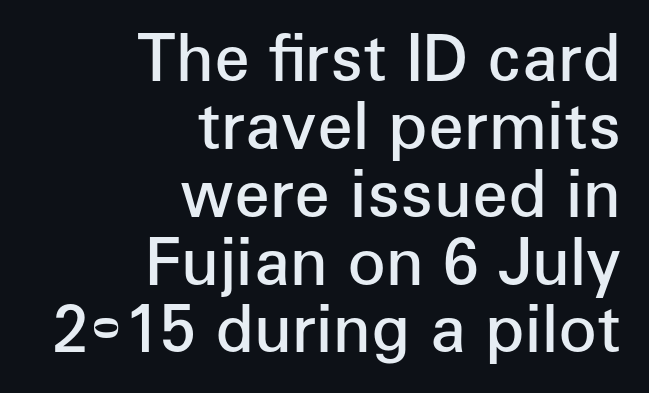
The image shows 64 px semibold sans-serif type, upright; set right-aligned, tight line spacing (1.06x), normal letter spacing, not underlined; low stroke contrast and a medium x-height.
